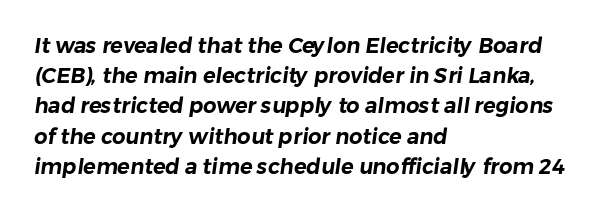
Lines of text with bare space underneath. A classic flush-left, rag-right setting is used for this passage. A typesetter would call this leading conventional body-copy spacing. This rendering leaves character spacing at its baseline value.
